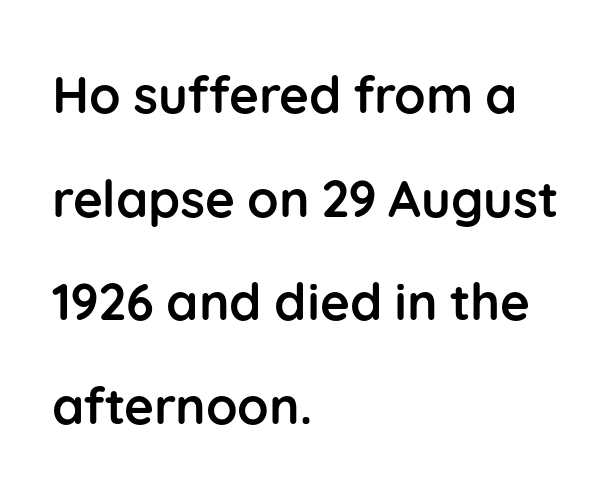
Q: Is the text bold? A: Yes.
Q: Is the text italic (slanted)? A: No, it is upright.
Q: Is the typeface a serif or a sans-serif typeface? A: Sans-serif.
Q: Is the text underlined? A: No.
Q: How is the paragraph aligned? A: Left-aligned.
Q: Is the spacing between letters normal or unusually wide? A: Normal.
Q: Is the spacing between lines tight, normal or loose? A: Loose.
Q: Width (condensed, normal, or wide)? A: Normal.
Q: Stroke contrast? A: Low.
Q: x-height? A: Medium.
Q: Monospaced? A: No.
